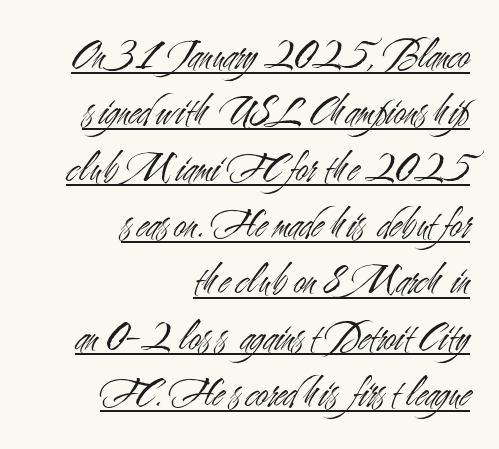
The image shows 43 px light, condensed sans-serif type; set right-aligned, normal line spacing (1.31x), normal letter spacing, underlined; medium stroke contrast and a small x-height.
